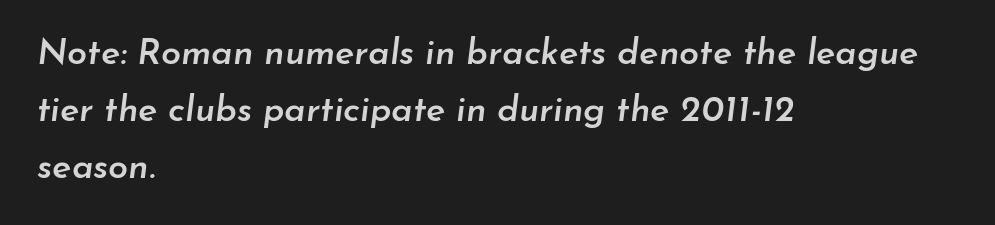
{"italic": "yes", "lean": "right", "slant_degrees": 7, "bold": "semi", "weight": "semibold", "width": "normal", "stroke_contrast": "low", "x_height": "small", "monospaced": "no", "underline": "no", "align": "left", "line_spacing": "normal", "line_spacing_ratio": 1.59, "letter_spacing": "normal", "letter_spacing_em": 0.0, "glyph_px": 36}
